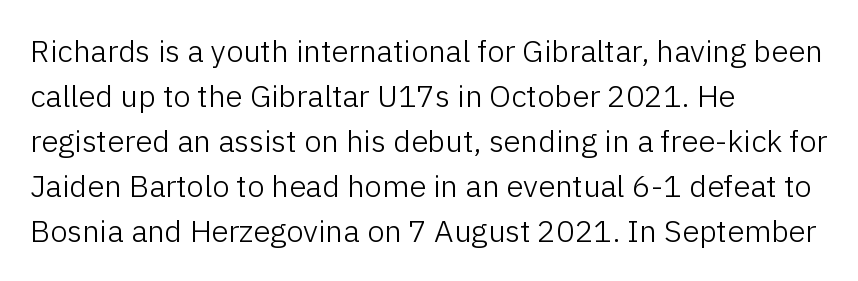
{"serif": "no", "italic": "no", "bold": "no", "weight": "light", "width": "normal", "stroke_contrast": "low", "x_height": "medium", "monospaced": "no", "underline": "no", "align": "left", "line_spacing": "normal", "line_spacing_ratio": 1.45, "letter_spacing": "normal", "letter_spacing_em": 0.0, "glyph_px": 31}
